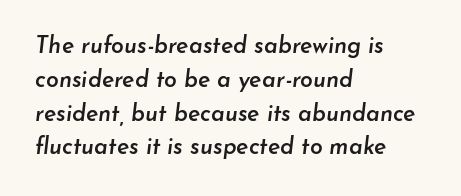
The image shows 23 px text type, italic (leaning right); set left-aligned, normal line spacing (1.47x), normal letter spacing, not underlined.
